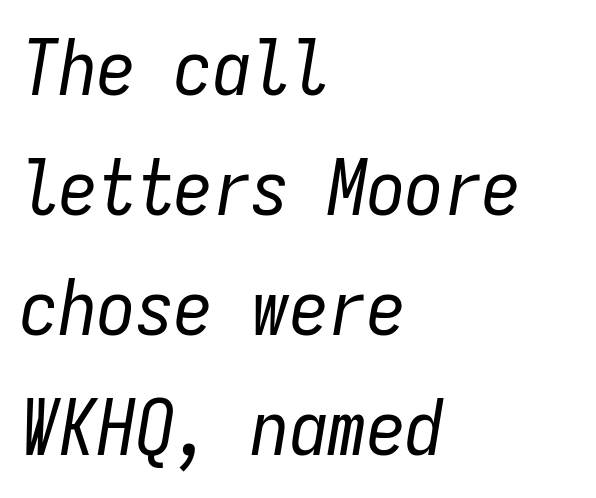
The image shows 77 px regular-weight, condensed type, italic (leaning right), monospaced; set left-aligned, normal line spacing (1.56x), normal letter spacing, not underlined; low stroke contrast and a medium x-height.
